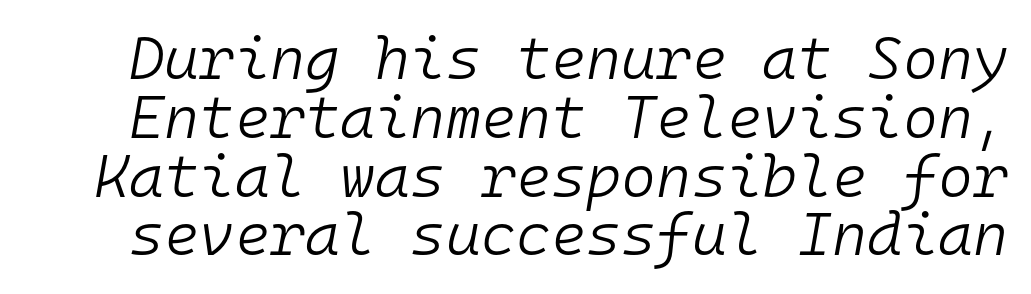
Italic: yes, the glyphs are oblique. Heaviness? Minimal to ordinary, like unemphasized prose. The zone under the glyphs is completely vacant. Honestly, the letter spacing is just normal — you wouldn't notice it. Students, observe: this is what under-led, compact text looks like. The passage shown is typed in a monospace face where columns stay perfectly aligned.
